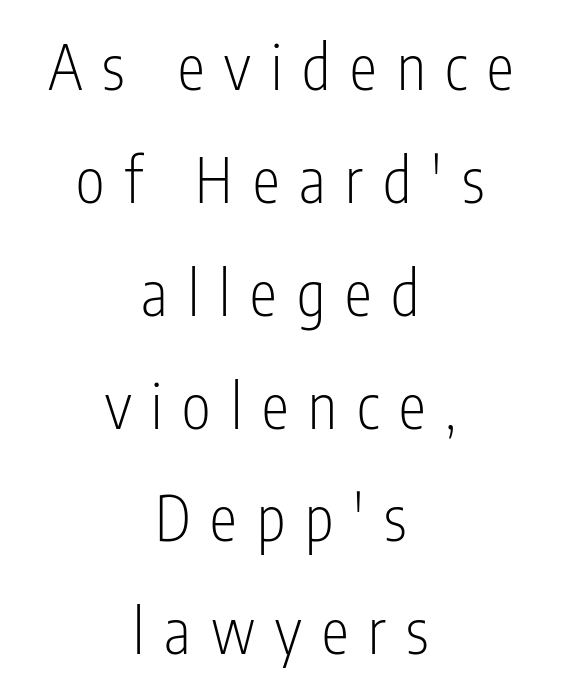
The image shows 61 px light, condensed sans-serif type, upright; set centered, line spacing 1.85x, unusually wide letter spacing (+0.33 em), not underlined; low stroke contrast and a medium x-height.
